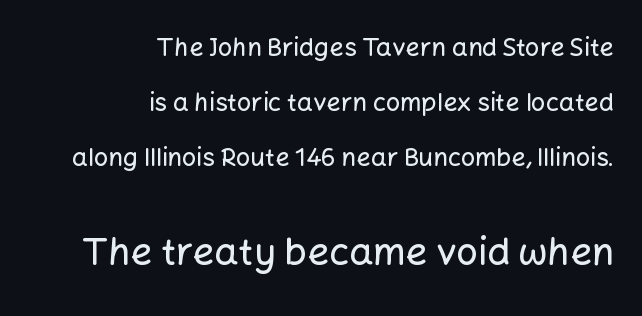
{"serif": "no", "italic": "no", "width": "normal", "stroke_contrast": "low", "x_height": "medium", "monospaced": "no", "underline": "no", "align": "right", "line_spacing": "loose", "line_spacing_ratio": 2.2, "letter_spacing": "normal", "letter_spacing_em": 0.0, "larger_block": "second", "size_ratio": 1.52, "glyph_px": 38}
